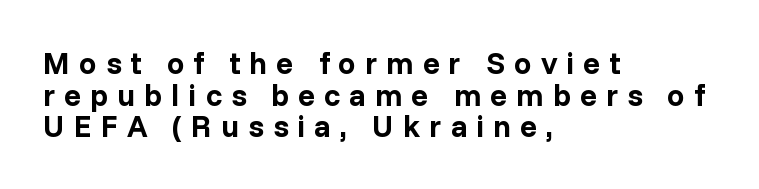
{"serif": "no", "italic": "no", "bold": "yes", "weight": "bold", "width": "normal", "stroke_contrast": "low", "x_height": "medium", "monospaced": "no", "underline": "no", "align": "left", "line_spacing": "tight", "line_spacing_ratio": 1.02, "letter_spacing": "wide", "letter_spacing_em": 0.29, "glyph_px": 31}
